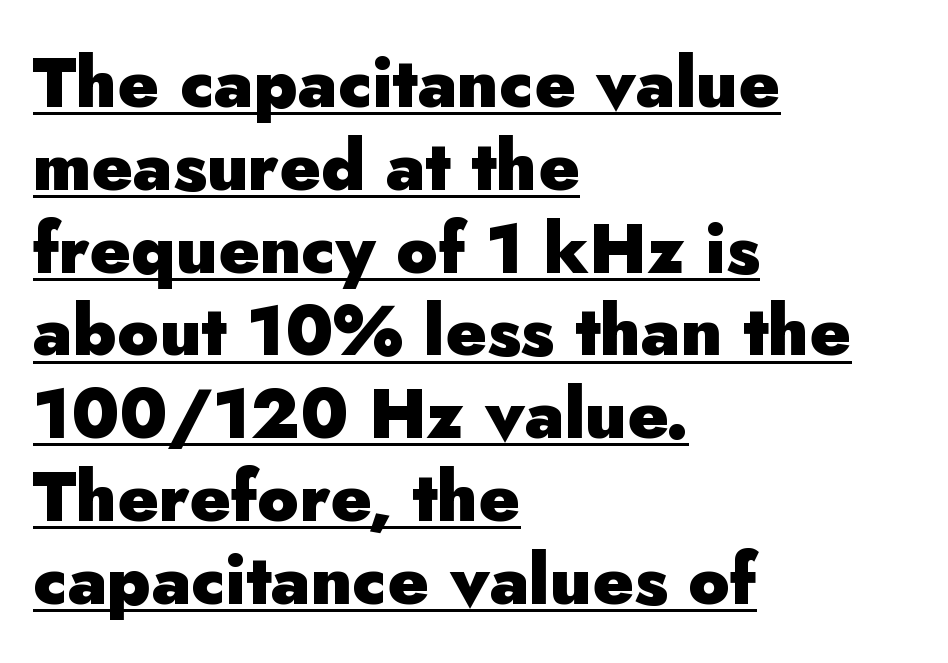
Q: Is the text bold? A: Yes.
Q: Is the text italic (slanted)? A: No, it is upright.
Q: Is the typeface a serif or a sans-serif typeface? A: Sans-serif.
Q: Is the text underlined? A: Yes.
Q: How is the paragraph aligned? A: Left-aligned.
Q: Is the spacing between letters normal or unusually wide? A: Normal.
Q: Width (condensed, normal, or wide)? A: Normal.
Q: Stroke contrast? A: Low.
Q: x-height? A: Small.
Q: Monospaced? A: No.
